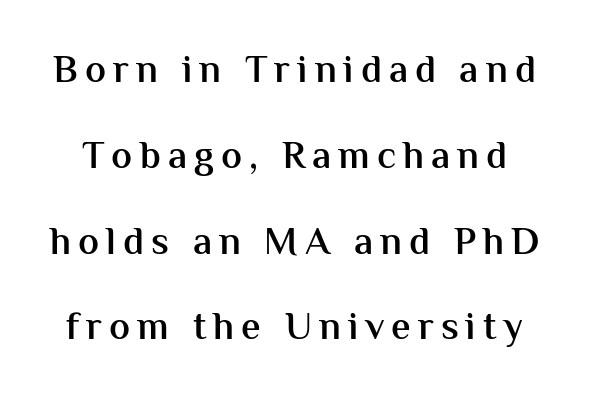
Q: Is the text bold? A: Semi-bold.
Q: Is the text italic (slanted)? A: No, it is upright.
Q: Is the typeface a serif or a sans-serif typeface? A: Sans-serif.
Q: Is the text underlined? A: No.
Q: Is the spacing between lines tight, normal or loose? A: Loose.
Q: Width (condensed, normal, or wide)? A: Normal.
Q: Stroke contrast? A: Medium.
Q: x-height? A: Medium.
Q: Monospaced? A: No.
